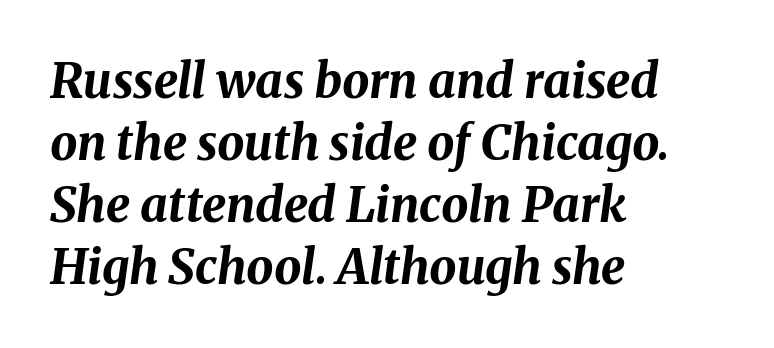
Students, this is bold: see how much ink each stroke carries. Is there much room between lines? A standard amount, neither cramped nor airy. One-word summary of the alignment: left. Do the characters align in a grid? No, the font is proportional. Short note: letters normally spaced. Lines of text with bare space underneath.
